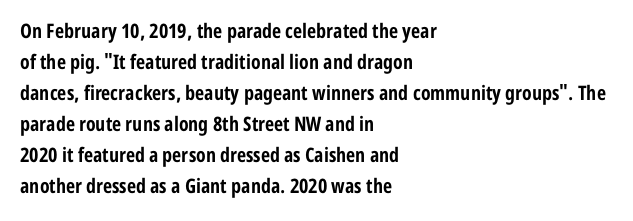
This is heavy type, rendered in bold. No extra tracking has been applied to these lines. The lines in this sample share a left origin and differ only in where they stop. A typesetter would call this leading conventional body-copy spacing. The typography opts for an upright posture over an oblique one. No word sits above an underline.
